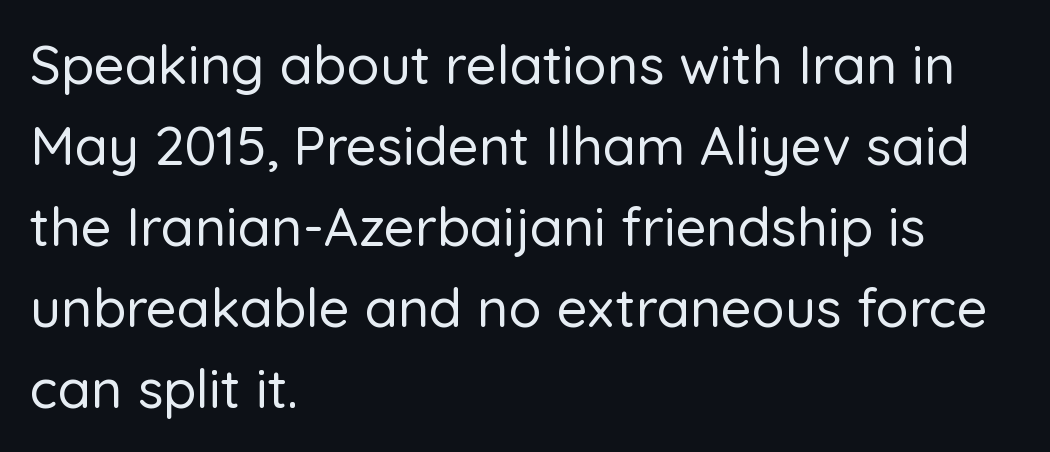
The image shows 54 px sans-serif type, upright; set left-aligned, normal line spacing (1.5x), normal letter spacing, not underlined; low stroke contrast and a medium x-height.
